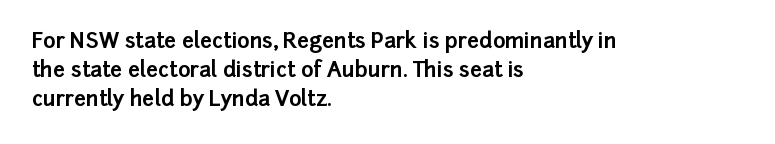
The image shows 21 px bold type, upright; set left-aligned, normal line spacing (1.37x), normal letter spacing, not underlined.
